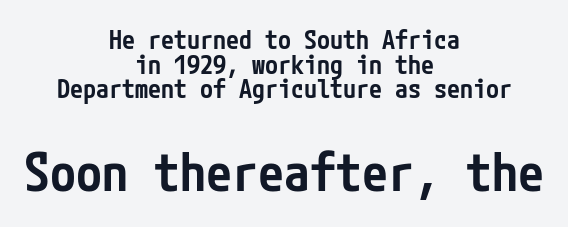
Horizontal alignment here is central, giving a formal, balanced look. The gap between lines stays unmarked. A typesetter would call this zero additional tracking. This is the regular roman posture of the typeface. These lines carry some extra weight — a demibold, not a full bold. This is sans-serif lettering, the kind often seen on screens and signage.
